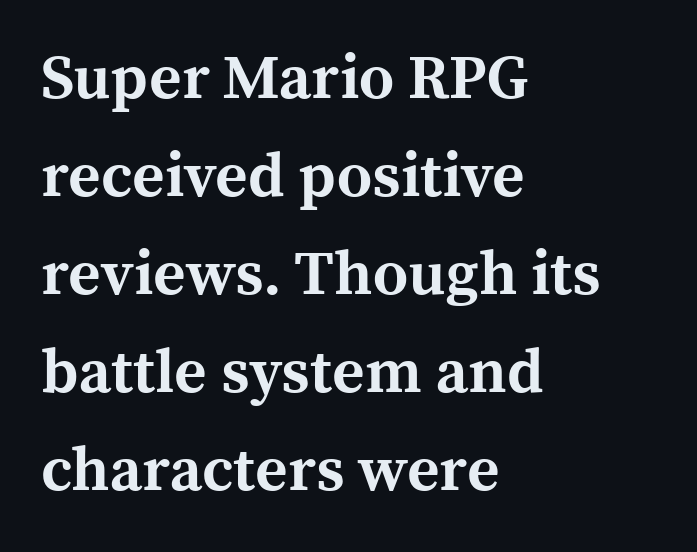
These lines are rendered in a variable-pitch font. The type is set solid horizontally, with unmodified tracking. Quick note: underline off. The paragraph shown leans on its left margin. The vertical gap from one line to the next is medium. A full-strength bold gives these letters their thick strokes.
